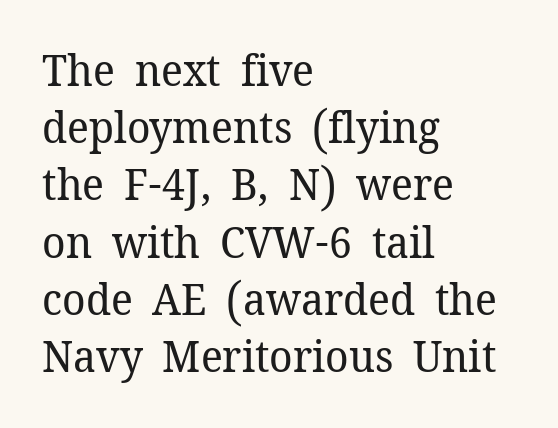
Q: Is the text bold? A: No.
Q: Is the text italic (slanted)? A: No, it is upright.
Q: Is the typeface a serif or a sans-serif typeface? A: Serif.
Q: Is the text underlined? A: No.
Q: How is the paragraph aligned? A: Left-aligned.
Q: Is the spacing between letters normal or unusually wide? A: Normal.
Q: Is the spacing between lines tight, normal or loose? A: Normal.
Q: Width (condensed, normal, or wide)? A: Normal.
Q: Stroke contrast? A: Low.
Q: x-height? A: Medium.
Q: Monospaced? A: No.
